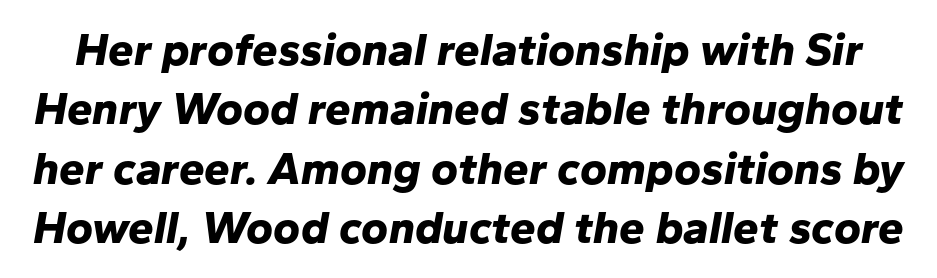
{"italic": "yes", "lean": "right", "slant_degrees": 10, "bold": "yes", "weight": "bold", "width": "normal", "stroke_contrast": "low", "x_height": "medium", "monospaced": "no", "underline": "no", "line_spacing": "normal", "line_spacing_ratio": 1.29, "letter_spacing": "normal", "letter_spacing_em": 0.0, "glyph_px": 46}
